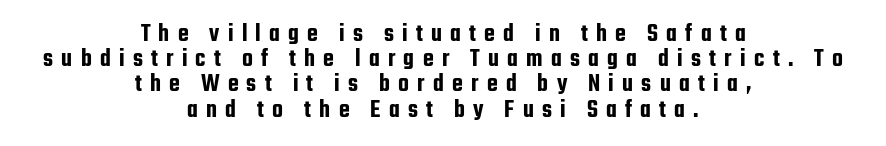
Q: Is the text italic (slanted)? A: No, it is upright.
Q: Is the text underlined? A: No.
Q: How is the paragraph aligned? A: Centered.
Q: Is the spacing between letters normal or unusually wide? A: Unusually wide.
Q: Is the spacing between lines tight, normal or loose? A: Tight.
